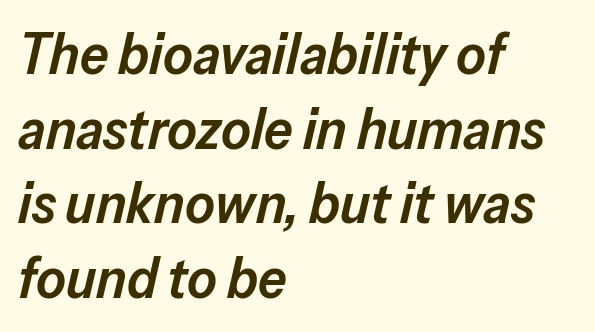
{"italic": "yes", "lean": "right", "slant_degrees": 13, "bold": "semi", "weight": "semibold", "width": "normal", "stroke_contrast": "low", "x_height": "medium", "monospaced": "no", "underline": "no", "align": "left", "line_spacing": "normal", "line_spacing_ratio": 1.31, "letter_spacing": "normal", "letter_spacing_em": 0.0, "glyph_px": 57}
